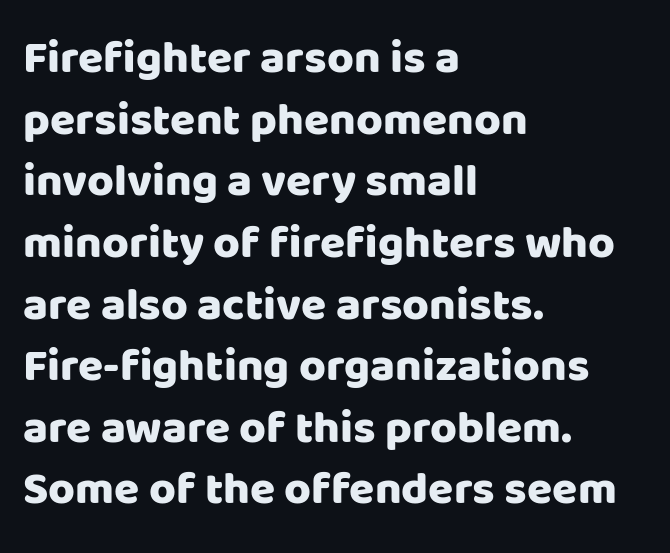
The image shows 46 px sans-serif type, upright; set left-aligned, normal line spacing (1.34x), normal letter spacing, not underlined; low stroke contrast and a large x-height.
